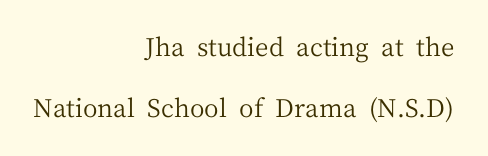
{"italic": "no", "bold": "no", "underline": "no", "align": "right", "line_spacing": "loose", "line_spacing_ratio": 2.46, "letter_spacing": "normal", "letter_spacing_em": 0.0, "glyph_px": 25}
